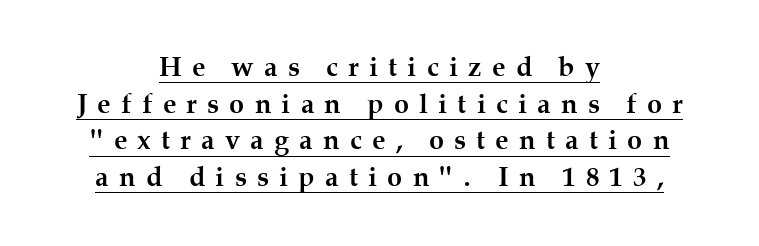
{"italic": "no", "bold": "yes", "underline": "yes", "align": "center", "line_spacing": "normal", "line_spacing_ratio": 1.36, "letter_spacing": "wide", "letter_spacing_em": 0.38, "glyph_px": 27}
